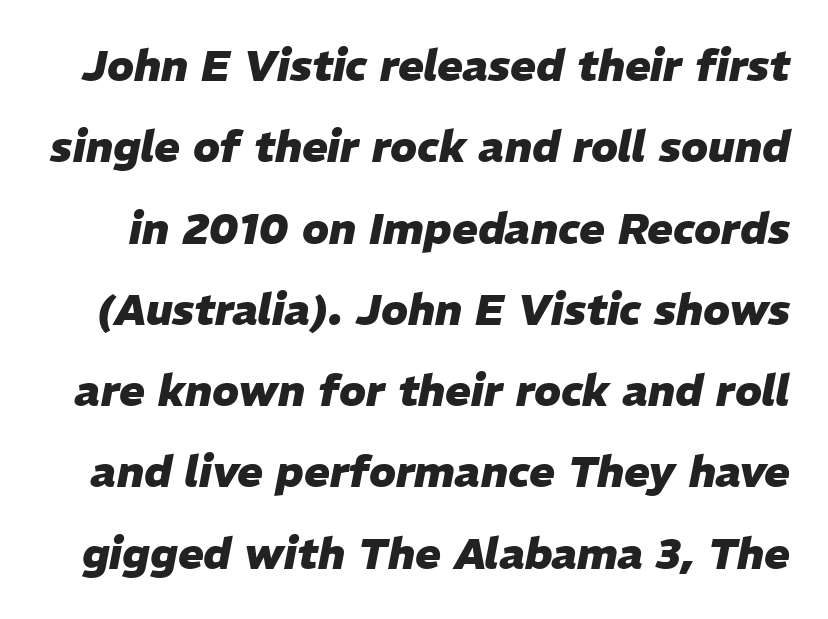
The image shows 43 px heavy type, italic (leaning right); set line spacing 1.89x, normal letter spacing, not underlined; low stroke contrast and a medium x-height.
